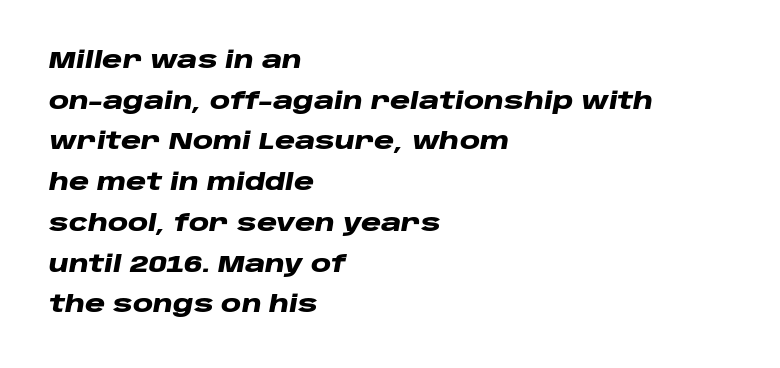
{"italic": "yes", "lean": "right", "slant_degrees": 10, "bold": "yes", "underline": "no", "align": "left", "line_spacing_ratio": 1.77, "letter_spacing": "normal", "letter_spacing_em": 0.0, "glyph_px": 23}
